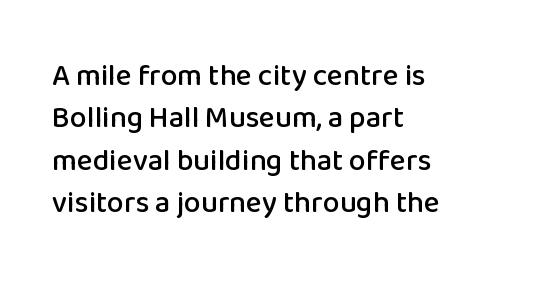
Q: Is the text italic (slanted)? A: No, it is upright.
Q: Is the typeface a serif or a sans-serif typeface? A: Sans-serif.
Q: Is the text underlined? A: No.
Q: How is the paragraph aligned? A: Left-aligned.
Q: Is the spacing between letters normal or unusually wide? A: Normal.
Q: Is the spacing between lines tight, normal or loose? A: Normal.
Q: Width (condensed, normal, or wide)? A: Normal.
Q: Stroke contrast? A: Low.
Q: x-height? A: Medium.
Q: Monospaced? A: No.
